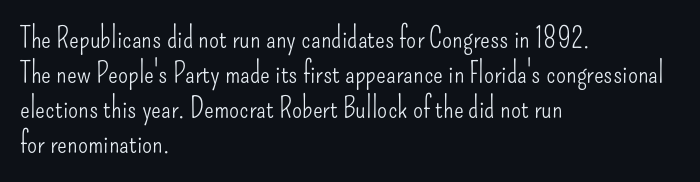
The image shows 29 px light, condensed sans-serif type, upright; set left-aligned, line spacing 1.21x, normal letter spacing, not underlined; low stroke contrast and a small x-height.
